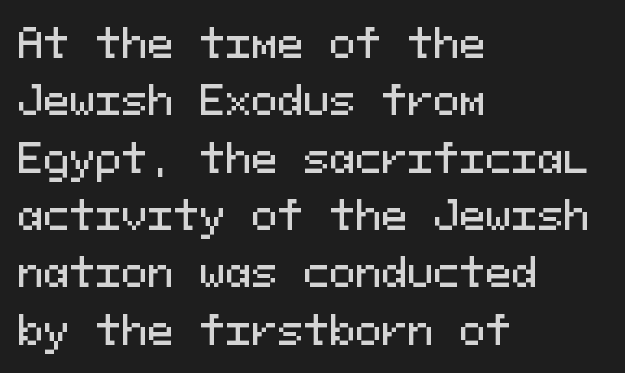
The image shows 39 px sans-serif type, upright, monospaced; set left-aligned, normal line spacing (1.47x), normal letter spacing, not underlined; medium stroke contrast and a medium x-height.
